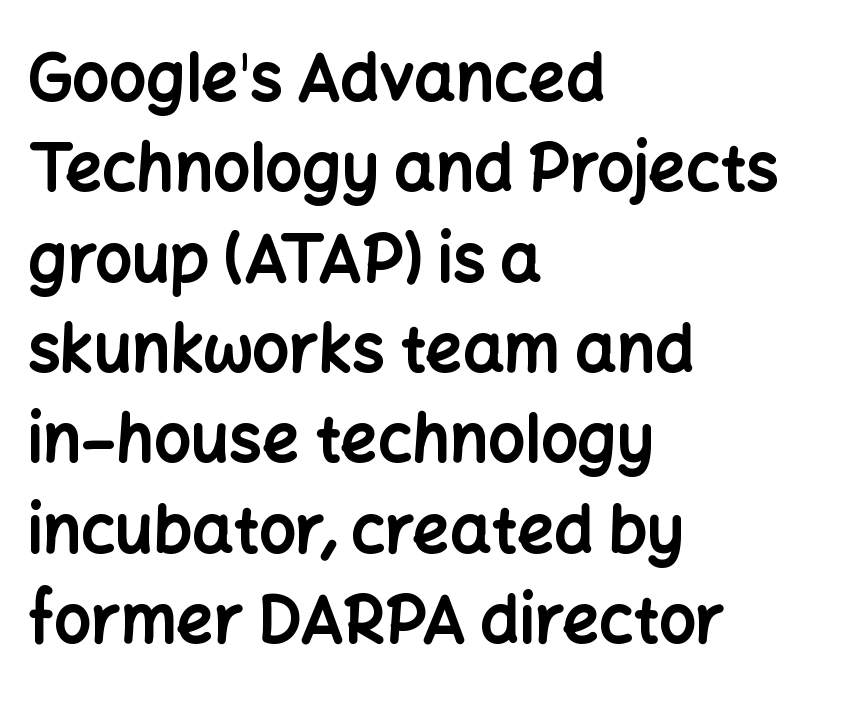
Q: Is the text bold? A: Yes.
Q: Is the text italic (slanted)? A: No, it is upright.
Q: Is the typeface a serif or a sans-serif typeface? A: Sans-serif.
Q: Is the text underlined? A: No.
Q: How is the paragraph aligned? A: Left-aligned.
Q: Is the spacing between letters normal or unusually wide? A: Normal.
Q: Is the spacing between lines tight, normal or loose? A: Normal.
Q: Width (condensed, normal, or wide)? A: Normal.
Q: Stroke contrast? A: Low.
Q: x-height? A: Medium.
Q: Monospaced? A: No.
